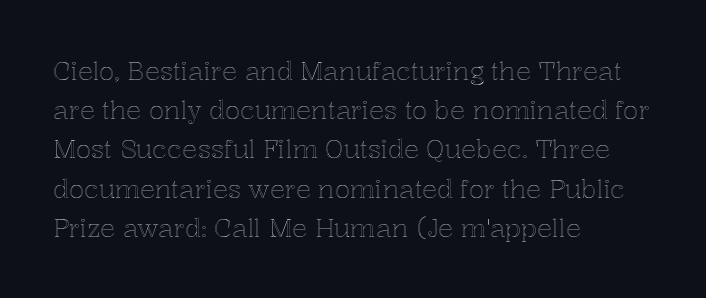
{"italic": "no", "underline": "no", "align": "left", "line_spacing": "normal", "line_spacing_ratio": 1.57, "letter_spacing": "normal", "letter_spacing_em": 0.0, "glyph_px": 25}
